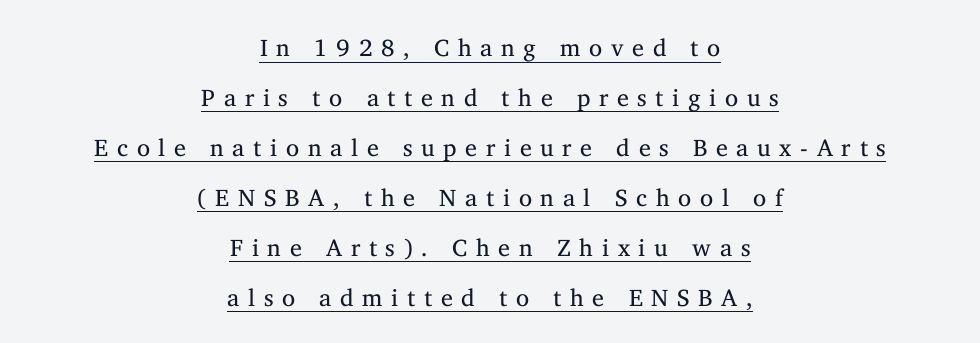
{"italic": "no", "bold": "no", "underline": "yes", "align": "center", "line_spacing": "loose", "line_spacing_ratio": 2.08, "letter_spacing": "wide", "letter_spacing_em": 0.36, "glyph_px": 24}
